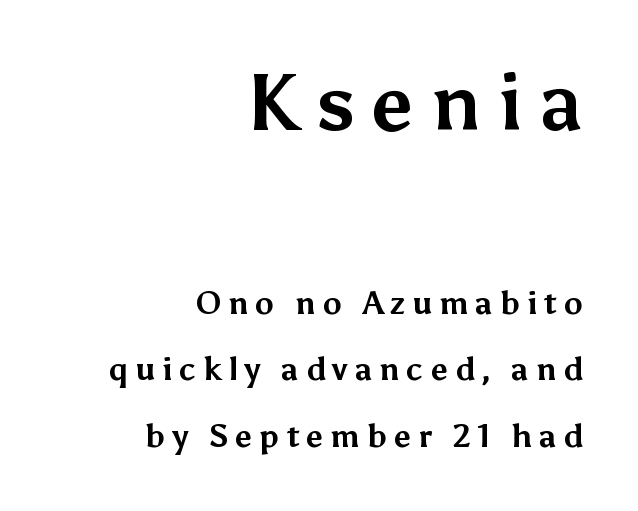
{"serif": "no", "italic": "no", "bold": "yes", "weight": "bold", "width": "normal", "stroke_contrast": "medium", "x_height": "medium", "monospaced": "no", "underline": "no", "align": "right", "line_spacing": "loose", "line_spacing_ratio": 2.08, "letter_spacing": "wide", "letter_spacing_em": 0.21, "larger_block": "first", "size_ratio": 2.47, "glyph_px": 79}
